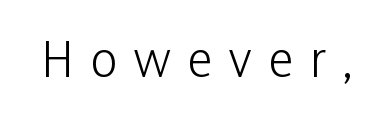
Q: Is the text bold? A: No.
Q: Is the text italic (slanted)? A: No, it is upright.
Q: Is the typeface a serif or a sans-serif typeface? A: Sans-serif.
Q: Is the text underlined? A: No.
Q: Is the spacing between letters normal or unusually wide? A: Unusually wide.
Q: Width (condensed, normal, or wide)? A: Condensed.
Q: Stroke contrast? A: Low.
Q: x-height? A: Medium.
Q: Monospaced? A: No.
